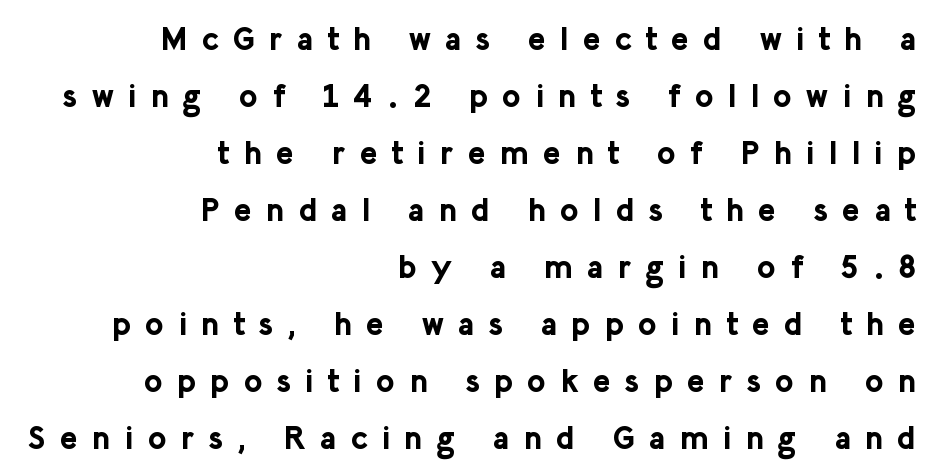
The letters advance in unequal steps, a hallmark of proportional type. Caption: bold face, heavy strokes. Words float on clear page, feet unadorned. Stroke terminals: plain, sans-serif.
